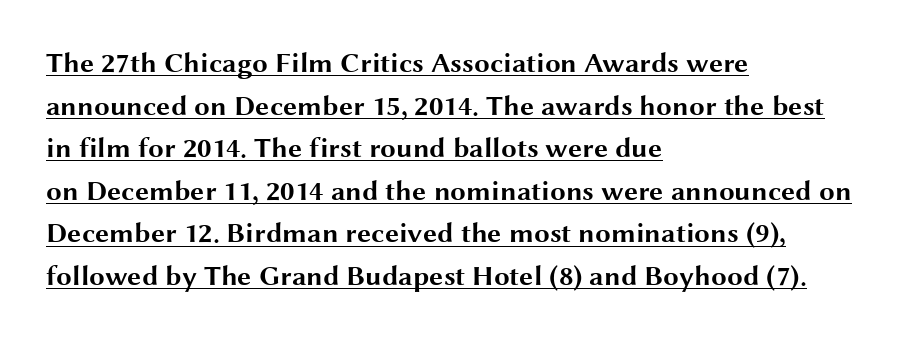
Q: Is the text bold? A: Yes.
Q: Is the text italic (slanted)? A: No, it is upright.
Q: Is the typeface a serif or a sans-serif typeface? A: Sans-serif.
Q: Is the text underlined? A: Yes.
Q: How is the paragraph aligned? A: Left-aligned.
Q: Is the spacing between letters normal or unusually wide? A: Normal.
Q: Is the spacing between lines tight, normal or loose? A: Normal.
Q: Width (condensed, normal, or wide)? A: Wide.
Q: Stroke contrast? A: Medium.
Q: x-height? A: Medium.
Q: Monospaced? A: No.
